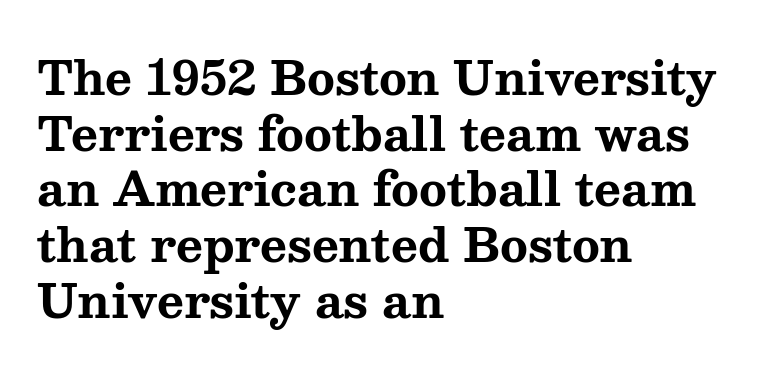
Q: Is the text bold? A: Yes.
Q: Is the text italic (slanted)? A: No, it is upright.
Q: Is the typeface a serif or a sans-serif typeface? A: Serif.
Q: Is the text underlined? A: No.
Q: How is the paragraph aligned? A: Left-aligned.
Q: Is the spacing between letters normal or unusually wide? A: Normal.
Q: Width (condensed, normal, or wide)? A: Wide.
Q: Stroke contrast? A: Medium.
Q: x-height? A: Medium.
Q: Monospaced? A: No.
